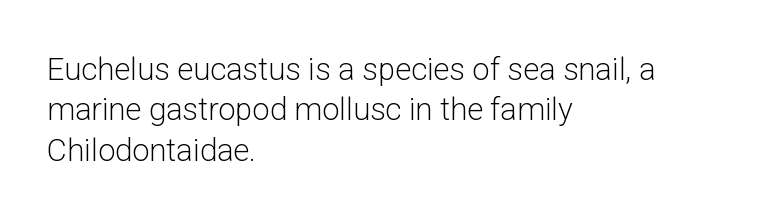
{"serif": "no", "italic": "no", "bold": "no", "weight": "light", "width": "normal", "stroke_contrast": "low", "x_height": "medium", "monospaced": "no", "underline": "no", "align": "left", "line_spacing": "normal", "line_spacing_ratio": 1.3, "letter_spacing": "normal", "letter_spacing_em": 0.0, "glyph_px": 31}
